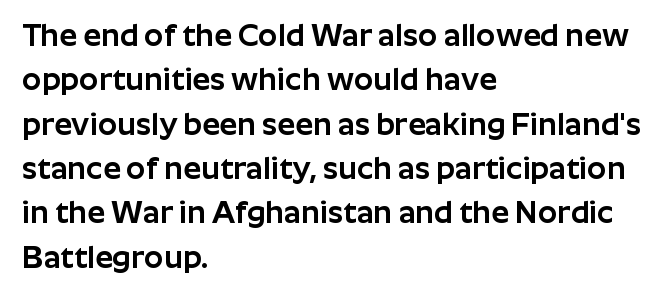
The image shows 31 px sans-serif type, upright; set left-aligned, normal line spacing (1.43x), normal letter spacing, not underlined; low stroke contrast and a medium x-height.
